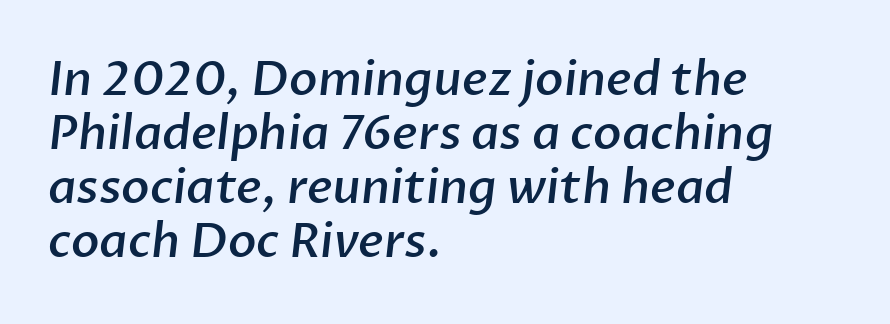
The image shows 47 px semibold sans-serif type; set left-aligned, tight line spacing (1.15x), normal letter spacing, not underlined; low stroke contrast and a medium x-height.
